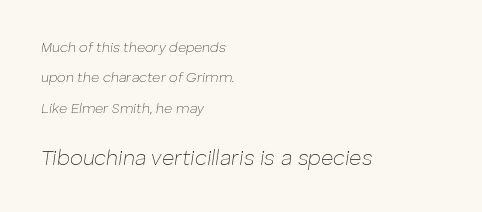
{"italic": "yes", "lean": "right", "slant_degrees": 8, "bold": "no", "underline": "no", "align": "left", "line_spacing": "loose", "line_spacing_ratio": 2.17, "letter_spacing": "normal", "letter_spacing_em": 0.0, "larger_block": "second", "size_ratio": 1.5, "glyph_px": 21}
